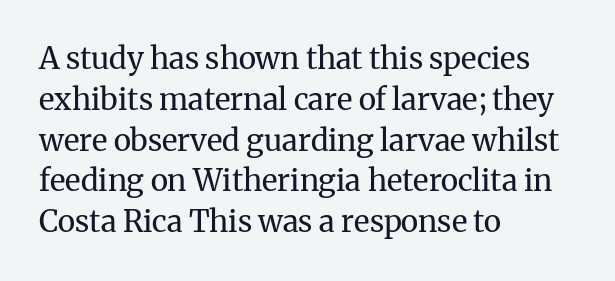
{"serif": "yes", "italic": "no", "bold": "no", "weight": "regular", "width": "normal", "stroke_contrast": "medium", "x_height": "medium", "monospaced": "no", "underline": "no", "align": "left", "line_spacing": "normal", "line_spacing_ratio": 1.36, "letter_spacing": "normal", "letter_spacing_em": 0.0, "glyph_px": 30}
